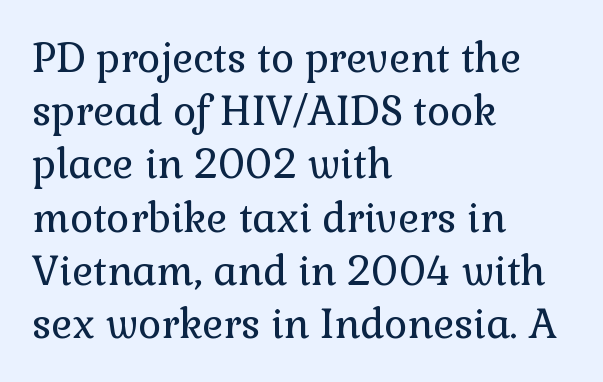
The image shows 40 px regular-weight serif type, upright; set left-aligned, normal line spacing (1.33x), normal letter spacing, not underlined; low stroke contrast and a medium x-height.
